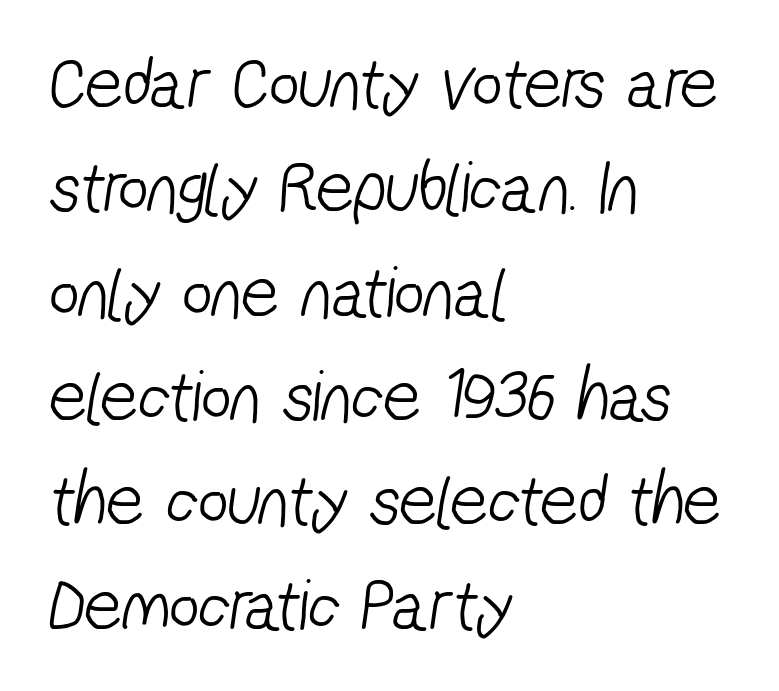
Short and long lines alike share a common starting point at left. Baseline-to-baseline distance is the conventional proportion of letter height. The area under the type is left untouched. No letter is thick-stroked: the sample isn't bold.
